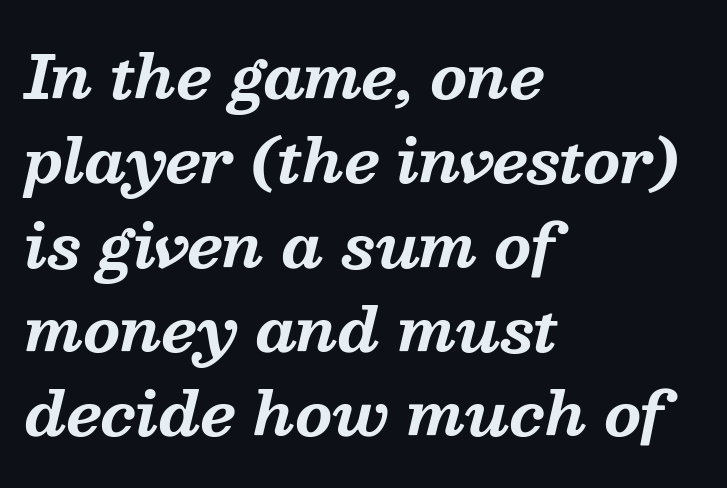
The image shows 59 px bold serif type, italic (leaning right); set left-aligned, normal line spacing (1.43x), normal letter spacing, not underlined; medium stroke contrast and a medium x-height.
